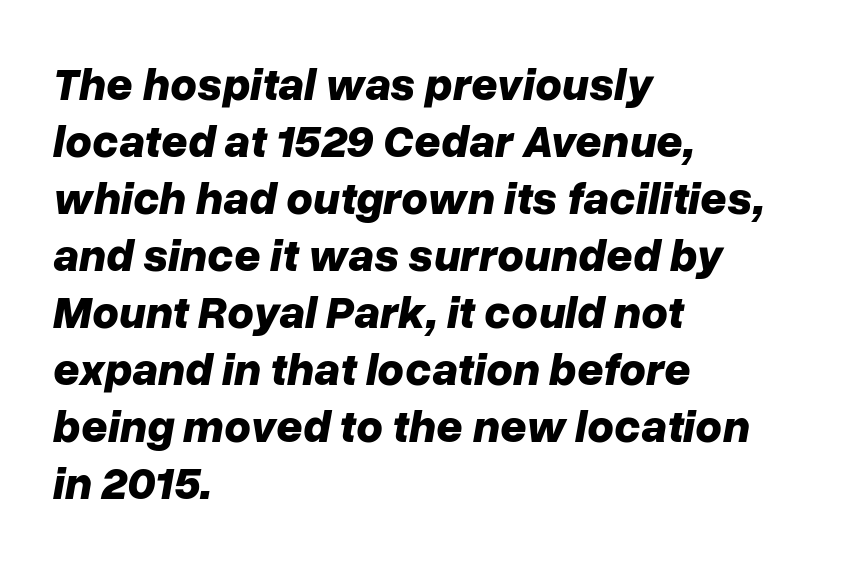
Q: Is the text bold? A: Yes.
Q: Is the text italic (slanted)? A: Yes, it leans right by about 10 degrees.
Q: Is the text underlined? A: No.
Q: How is the paragraph aligned? A: Left-aligned.
Q: Is the spacing between letters normal or unusually wide? A: Normal.
Q: Width (condensed, normal, or wide)? A: Normal.
Q: Stroke contrast? A: Low.
Q: x-height? A: Medium.
Q: Monospaced? A: No.
